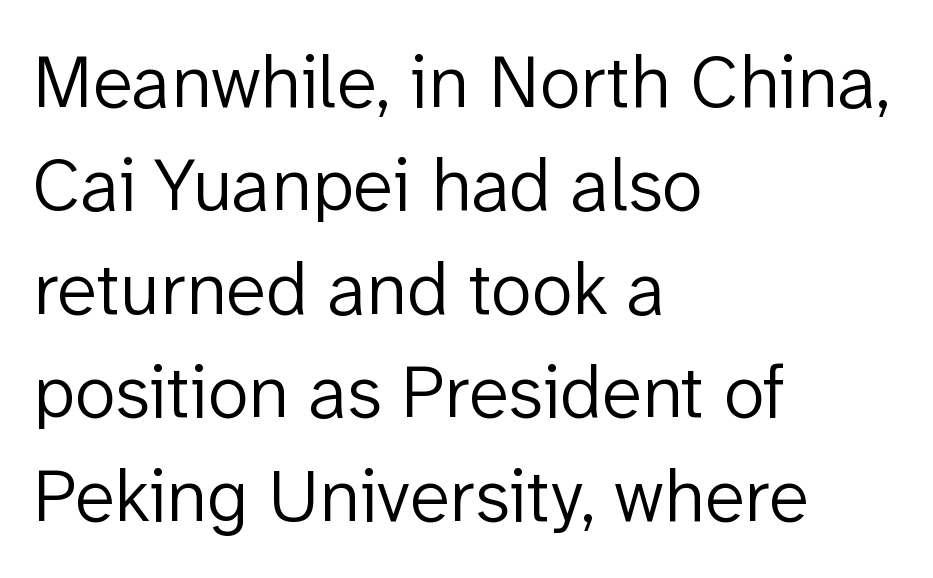
Each line starts at the same left margin while the right side varies. Letters rest on an invisible, unmarked baseline. Unlike italic type, these characters show no tilt at all. Nobody touched the tracking dial on this one. Varying glyph widths throughout — classic text-font behaviour.
